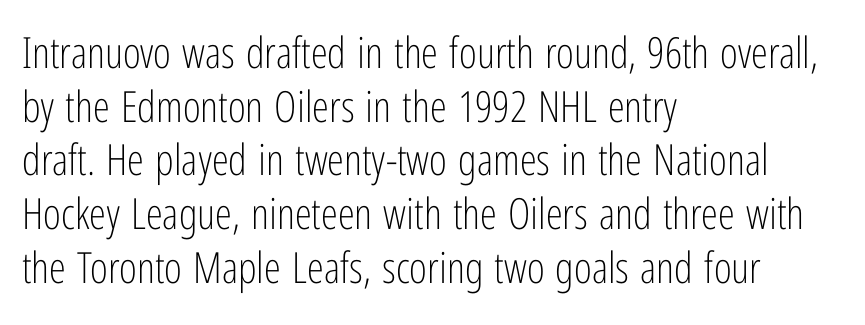
The image shows 43 px light, condensed sans-serif type, upright; set left-aligned, normal line spacing (1.25x), normal letter spacing, not underlined; low stroke contrast and a medium x-height.
